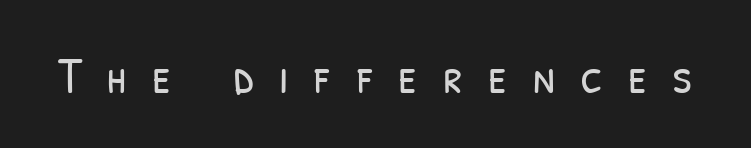
{"serif": "no", "bold": "no", "weight": "light", "width": "condensed", "stroke_contrast": "low", "x_height": "medium", "monospaced": "no", "underline": "no", "letter_spacing": "wide", "letter_spacing_em": 0.49, "glyph_px": 51}
